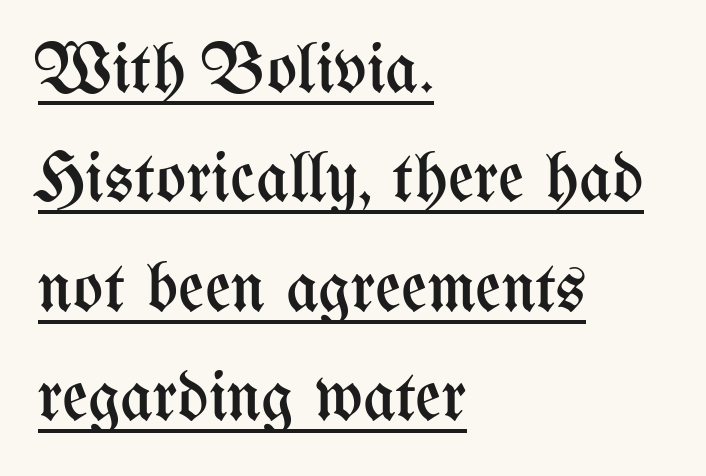
The image shows 71 px regular-weight, condensed type, upright; set left-aligned, normal line spacing (1.54x), normal letter spacing, underlined; medium stroke contrast and a medium x-height.
